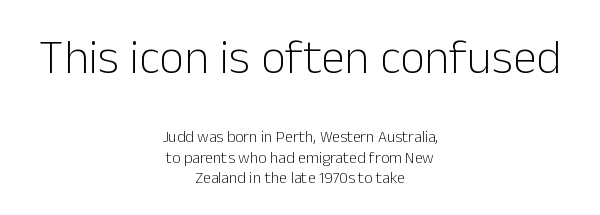
The image shows 48 px light sans-serif type, upright; set centered, normal line spacing (1.3x), normal letter spacing, not underlined; the first (top) block is 3.0x larger; low stroke contrast and a medium x-height.
